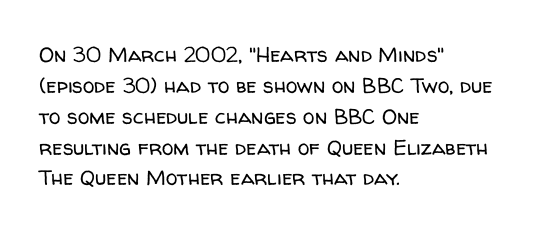
Q: Is the text bold? A: No.
Q: Is the text italic (slanted)? A: No, it is upright.
Q: Is the text underlined? A: No.
Q: How is the paragraph aligned? A: Left-aligned.
Q: Is the spacing between letters normal or unusually wide? A: Normal.
Q: Is the spacing between lines tight, normal or loose? A: Normal.
